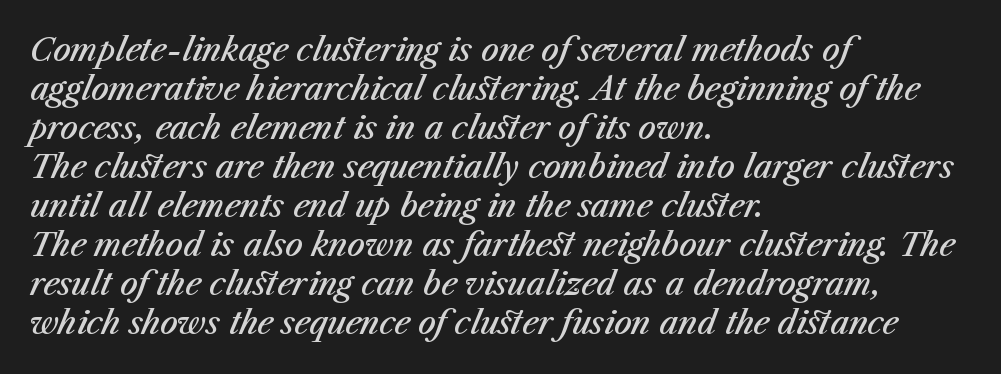
Q: Is the text bold? A: Semi-bold.
Q: Is the text italic (slanted)? A: Yes, it leans right by about 23 degrees.
Q: Is the text underlined? A: No.
Q: How is the paragraph aligned? A: Left-aligned.
Q: Is the spacing between letters normal or unusually wide? A: Normal.
Q: Is the spacing between lines tight, normal or loose? A: Normal.
Q: Width (condensed, normal, or wide)? A: Normal.
Q: Stroke contrast? A: Medium.
Q: x-height? A: Medium.
Q: Monospaced? A: No.
